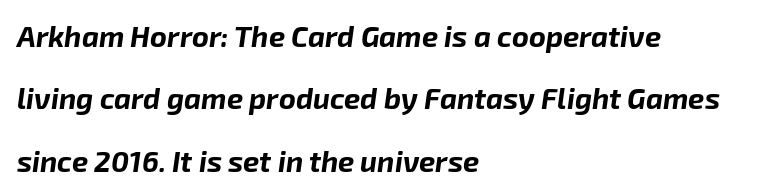
{"italic": "yes", "lean": "right", "slant_degrees": 8, "bold": "yes", "weight": "bold", "width": "normal", "stroke_contrast": "low", "x_height": "medium", "monospaced": "no", "underline": "no", "align": "left", "line_spacing": "loose", "line_spacing_ratio": 2.15, "letter_spacing": "normal", "letter_spacing_em": 0.0, "glyph_px": 29}
